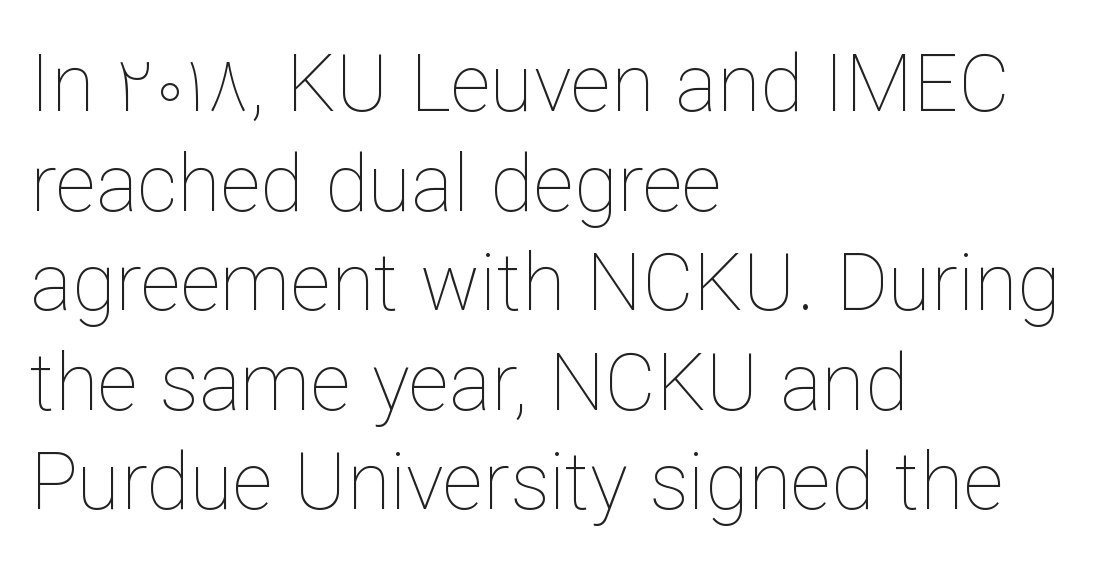
The image shows 79 px thin type, upright; set left-aligned, normal line spacing (1.26x), normal letter spacing, not underlined; low stroke contrast and a medium x-height.
